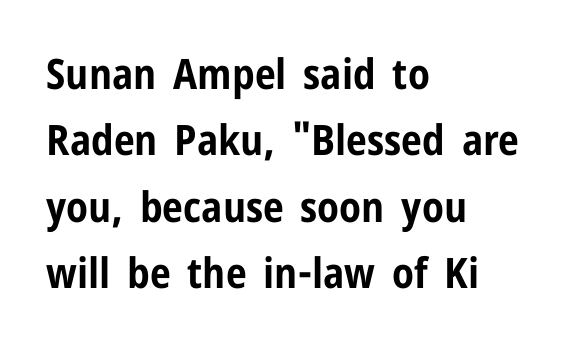
The paragraph has a hard left edge and a soft right edge. These lines were composed using upright roman letters. This is sans-serif lettering, the kind often seen on screens and signage. The typesetting leans heavy: a genuine bold. Whoever set this chose a conventional vertical rhythm.
